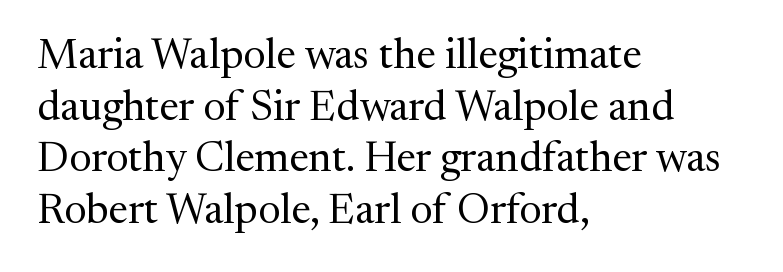
The image shows 42 px regular-weight serif type, upright; set left-aligned, line spacing 1.23x, normal letter spacing, not underlined; medium stroke contrast and a medium x-height.
